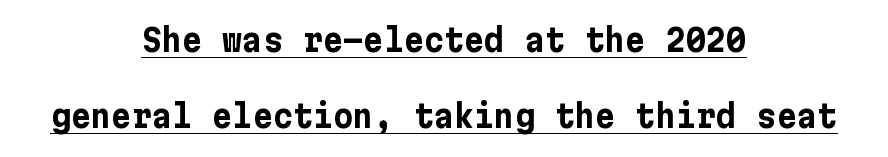
Q: Is the text bold? A: Yes.
Q: Is the text italic (slanted)? A: No, it is upright.
Q: Is the typeface a serif or a sans-serif typeface? A: Sans-serif.
Q: Is the text underlined? A: Yes.
Q: How is the paragraph aligned? A: Centered.
Q: Is the spacing between letters normal or unusually wide? A: Normal.
Q: Is the spacing between lines tight, normal or loose? A: Loose.
Q: Width (condensed, normal, or wide)? A: Normal.
Q: Stroke contrast? A: Low.
Q: x-height? A: Medium.
